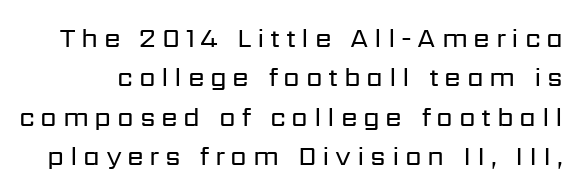
{"italic": "no", "bold": "no", "underline": "no", "line_spacing": "normal", "line_spacing_ratio": 1.46, "letter_spacing": "wide", "letter_spacing_em": 0.21, "glyph_px": 27}
